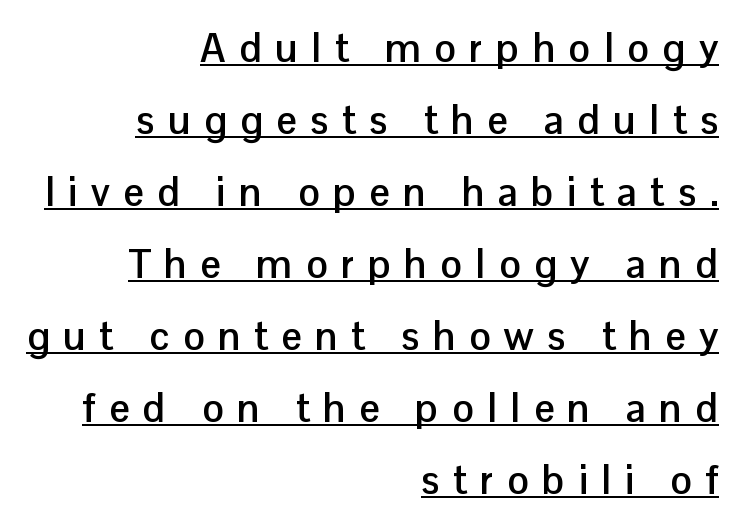
{"serif": "no", "italic": "no", "bold": "yes", "weight": "semibold", "width": "normal", "stroke_contrast": "low", "x_height": "medium", "monospaced": "no", "underline": "yes", "align": "right", "line_spacing_ratio": 1.8, "letter_spacing": "wide", "letter_spacing_em": 0.34, "glyph_px": 40}
